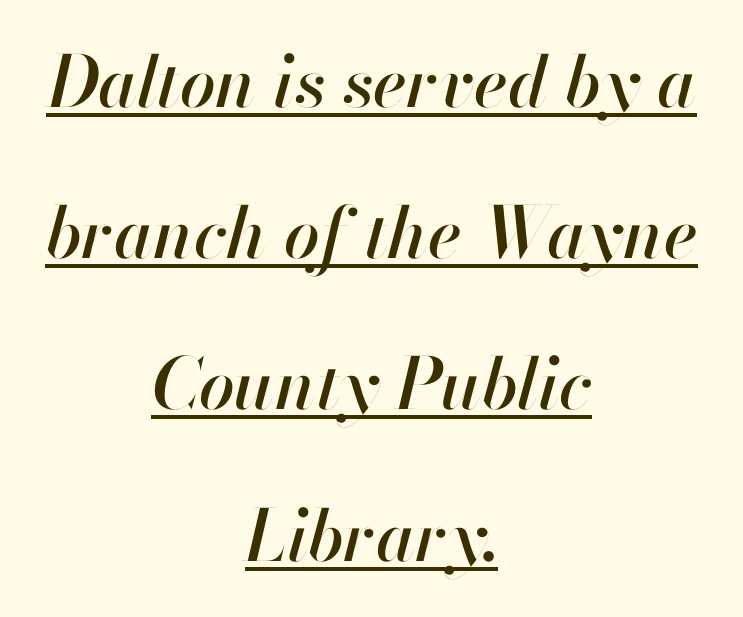
Q: Is the text italic (slanted)? A: Yes, it leans right by about 13 degrees.
Q: Is the text underlined? A: Yes.
Q: How is the paragraph aligned? A: Centered.
Q: Is the spacing between letters normal or unusually wide? A: Normal.
Q: Is the spacing between lines tight, normal or loose? A: Loose.
Q: Width (condensed, normal, or wide)? A: Normal.
Q: Stroke contrast? A: High.
Q: x-height? A: Small.
Q: Monospaced? A: No.
